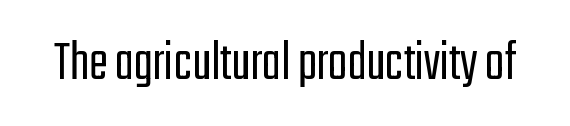
The face used here is proportionally spaced, like ordinary book or web type. Italic? Not at all — the glyphs are vertical. Tracking here is standard; glyphs follow each other at the usual distance. Nope, no serifs anywhere on these letters. The font is comparable to plain body text, perhaps lighter. Type without underlining.
